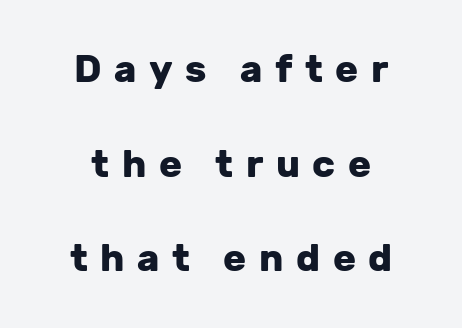
The image shows 38 px heavy sans-serif type, upright; set centered, loose line spacing (2.49x), unusually wide letter spacing (+0.33 em), not underlined; low stroke contrast and a medium x-height.
